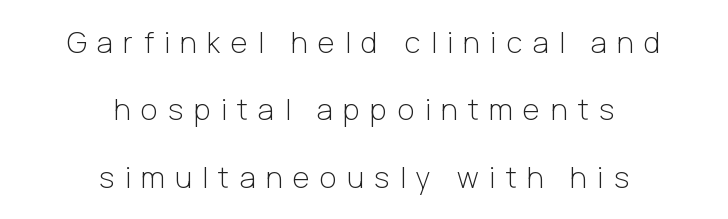
One glance says open: line gaps are wider than usual. The letters advance in unequal steps, a hallmark of proportional type. A light-to-regular cut is what we see here. The setting favours the middle, as headings and verse often do. Each row of text sits above clean, open space. Words appear elongated and porous because spacing is wide.
